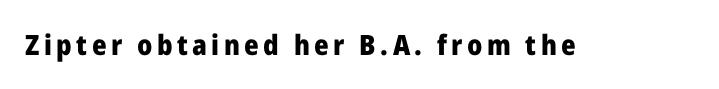
The image shows 28 px heavy sans-serif type, upright; set not underlined; low stroke contrast and a medium x-height.
